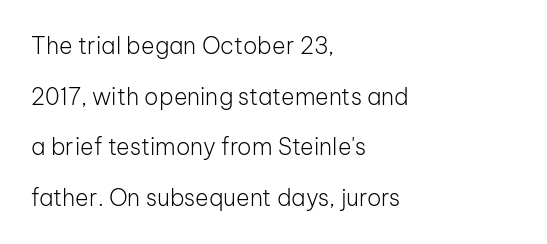
Q: Is the text bold? A: No.
Q: Is the text italic (slanted)? A: No, it is upright.
Q: Is the text underlined? A: No.
Q: How is the paragraph aligned? A: Left-aligned.
Q: Is the spacing between letters normal or unusually wide? A: Normal.
Q: Is the spacing between lines tight, normal or loose? A: Loose.
